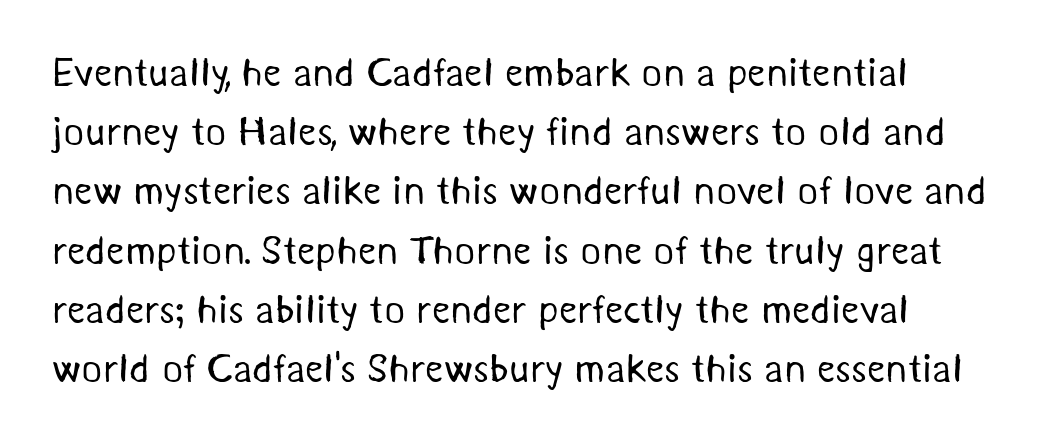
{"serif": "no", "bold": "no", "weight": "regular", "width": "normal", "stroke_contrast": "medium", "x_height": "medium", "monospaced": "no", "underline": "no", "line_spacing": "normal", "line_spacing_ratio": 1.48, "letter_spacing": "normal", "letter_spacing_em": 0.0, "glyph_px": 40}
